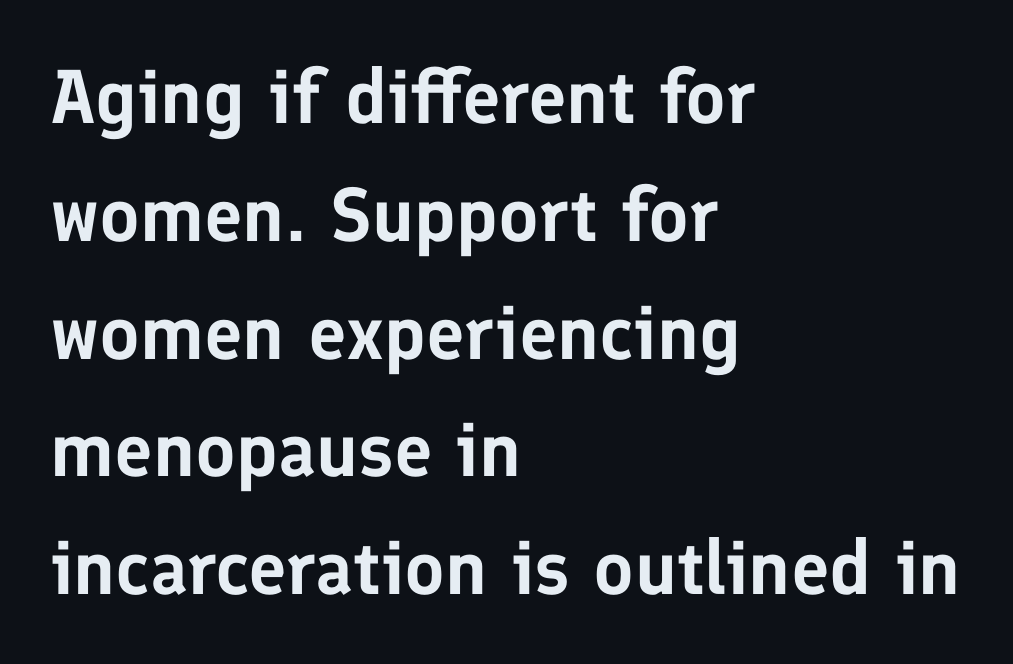
How would I describe the line gaps? Plain and ordinary. These lines stack with their left ends in a neat column. Examine the stroke ends and you'll find no serifs. How are the letters spaced? Ordinarily, with no added tracking. Italic? Not at all — the glyphs are vertical.
